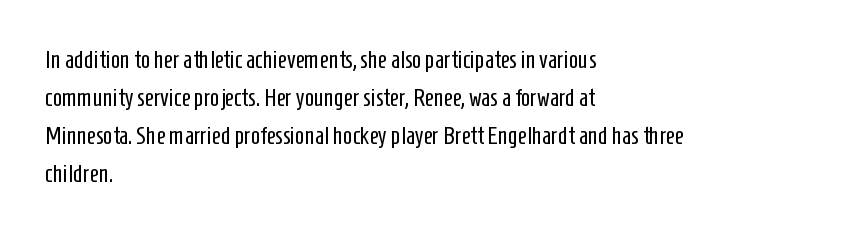
The image shows 25 px text type, upright; set left-aligned, normal line spacing (1.52x), normal letter spacing, not underlined.
